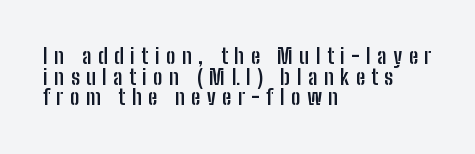
Q: Is the text bold? A: Yes.
Q: Is the text italic (slanted)? A: No, it is upright.
Q: Is the text underlined? A: No.
Q: How is the paragraph aligned? A: Left-aligned.
Q: Is the spacing between letters normal or unusually wide? A: Unusually wide.
Q: Is the spacing between lines tight, normal or loose? A: Tight.
